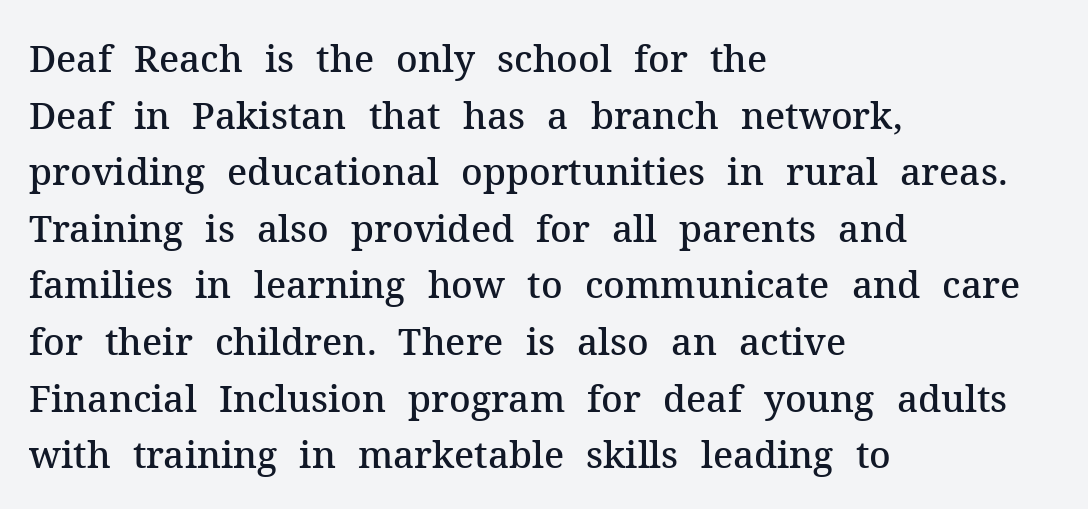
The image shows 37 px semibold serif type, upright; set left-aligned, normal line spacing (1.53x), normal letter spacing, not underlined; medium stroke contrast and a medium x-height.
